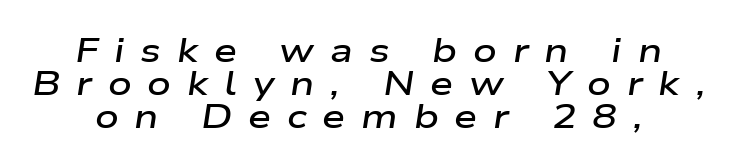
The image shows 33 px semibold, wide type, italic (leaning right); set tight line spacing (1.0x), unusually wide letter spacing (+0.48 em), not underlined; low stroke contrast and a medium x-height.
